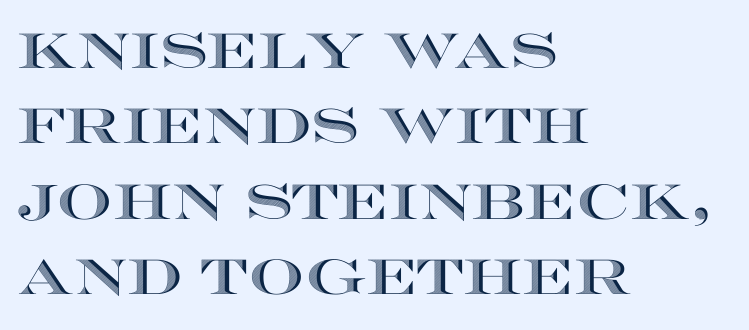
{"italic": "no", "width": "wide", "x_height": "large", "monospaced": "no", "underline": "no", "align": "left", "line_spacing": "normal", "line_spacing_ratio": 1.54, "letter_spacing": "normal", "letter_spacing_em": 0.0, "glyph_px": 49}
